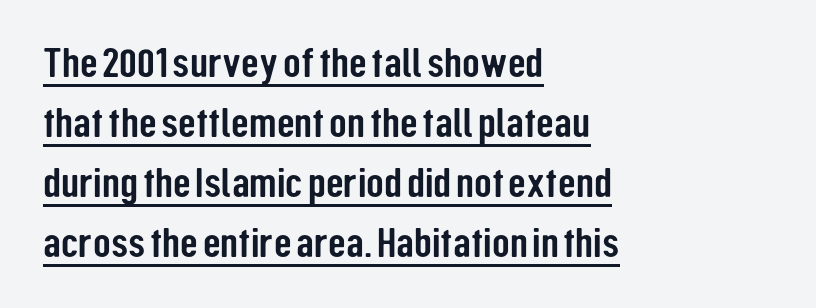
The image shows 41 px condensed sans-serif type, upright; set left-aligned, normal line spacing (1.46x), normal letter spacing, underlined; low stroke contrast and a medium x-height.
